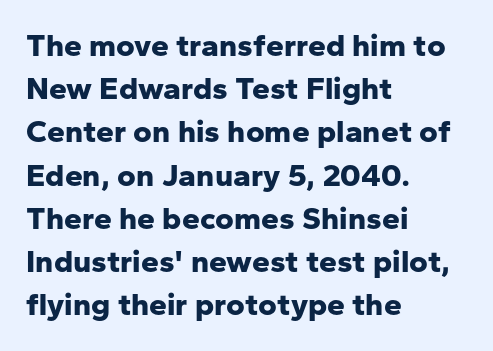
The image shows 32 px bold sans-serif type, upright; set left-aligned, normal line spacing (1.35x), normal letter spacing, not underlined; low stroke contrast and a medium x-height.
